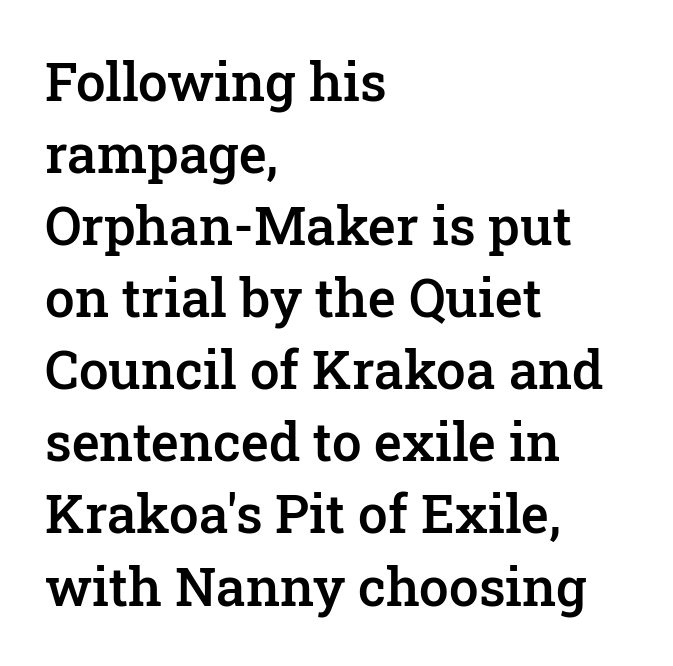
The image shows 53 px semibold serif type, upright; set left-aligned, normal line spacing (1.36x), normal letter spacing, not underlined; low stroke contrast and a medium x-height.
